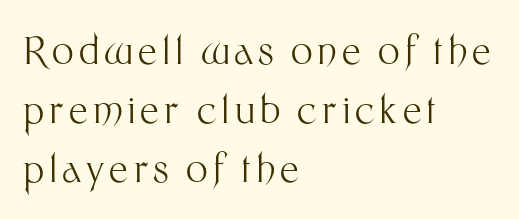
You could not count columns in this text — the font is proportionally spaced. Italic: no, the glyphs are upright roman. Compared with a typical body face, this is equally light or lighter still. The text was rendered using a sans face with plain stroke endings. The rows are spaced the way most documents space them. Is the block centered? No — it sits flush against the left margin.
